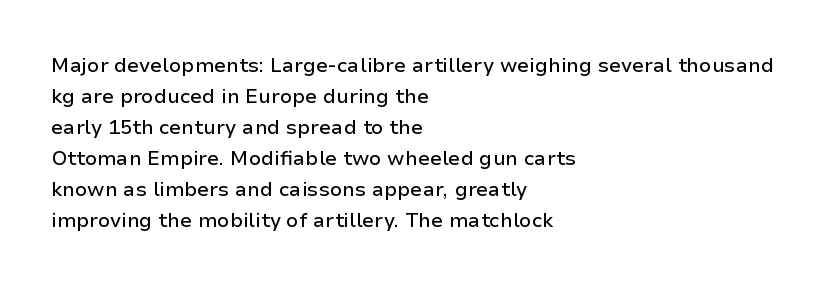
{"italic": "no", "underline": "no", "align": "left", "line_spacing": "normal", "line_spacing_ratio": 1.55, "letter_spacing": "normal", "letter_spacing_em": 0.0, "glyph_px": 20}
